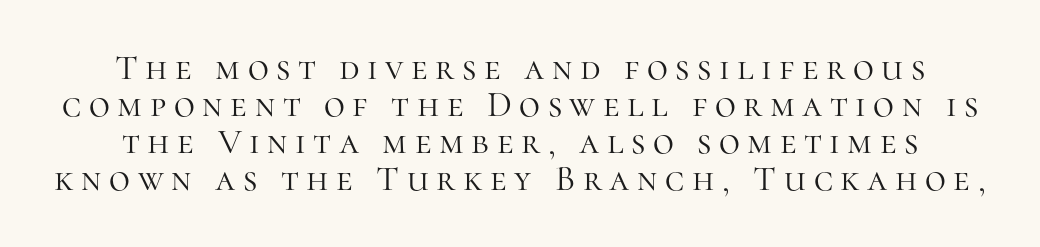
The image shows 36 px light serif type, upright; set tight line spacing (1.03x), unusually wide letter spacing (+0.21 em), not underlined; high stroke contrast and a medium x-height.
